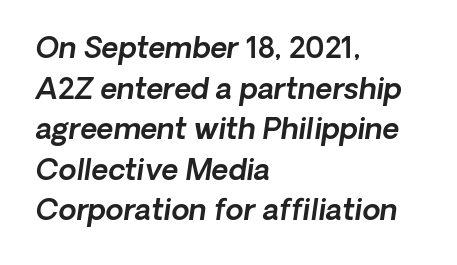
Q: Is the typeface a serif or a sans-serif typeface? A: Sans-serif.
Q: Is the text underlined? A: No.
Q: How is the paragraph aligned? A: Left-aligned.
Q: Is the spacing between letters normal or unusually wide? A: Normal.
Q: Is the spacing between lines tight, normal or loose? A: Normal.
Q: Width (condensed, normal, or wide)? A: Normal.
Q: x-height? A: Medium.
Q: Monospaced? A: No.
